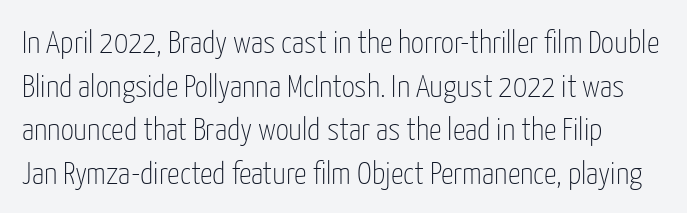
Is there much room between lines? A standard amount, neither cramped nor airy. The space directly below the letters is spotless. The font sits on the lighter half of the weight spectrum, regular included. Glyph-to-glyph distance matches everyday printed text. Serif or sans? Sans — the stroke terminals are bare. The axis of the letterforms is exactly vertical.
